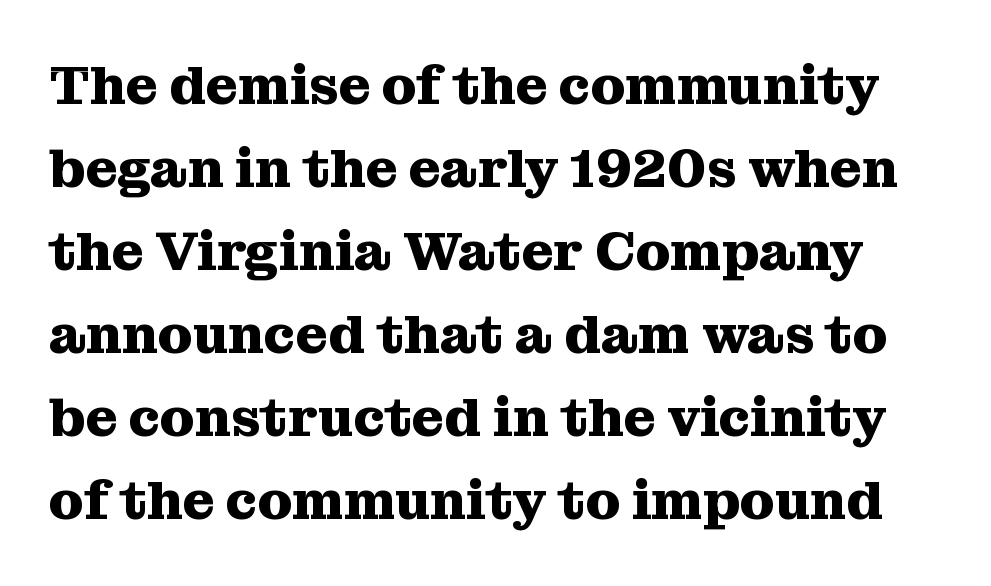
The image shows 55 px heavy serif type, upright; set normal line spacing (1.51x), normal letter spacing, not underlined; medium stroke contrast and a medium x-height.
